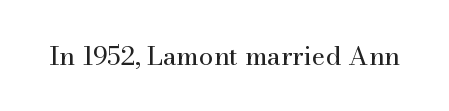
Q: Is the text bold? A: No.
Q: Is the text italic (slanted)? A: No, it is upright.
Q: Is the text underlined? A: No.
Q: Is the spacing between letters normal or unusually wide? A: Normal.
